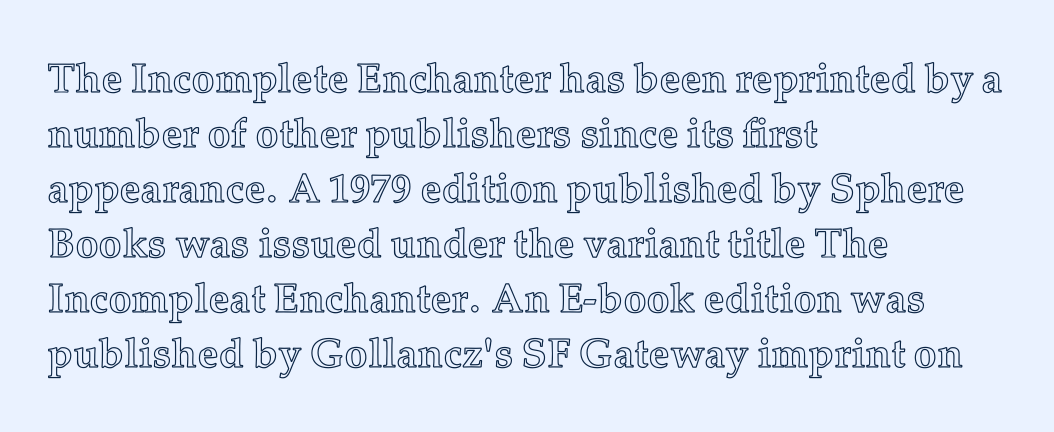
The image shows 41 px text type, upright; set left-aligned, normal line spacing (1.34x), normal letter spacing, not underlined; a medium x-height.
